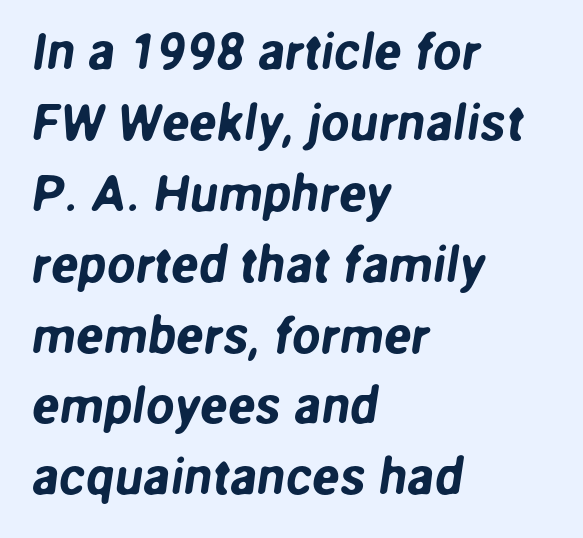
{"serif": "no", "width": "normal", "stroke_contrast": "low", "x_height": "medium", "monospaced": "no", "underline": "no", "align": "left", "line_spacing": "normal", "line_spacing_ratio": 1.39, "letter_spacing": "normal", "letter_spacing_em": 0.0, "glyph_px": 51}
